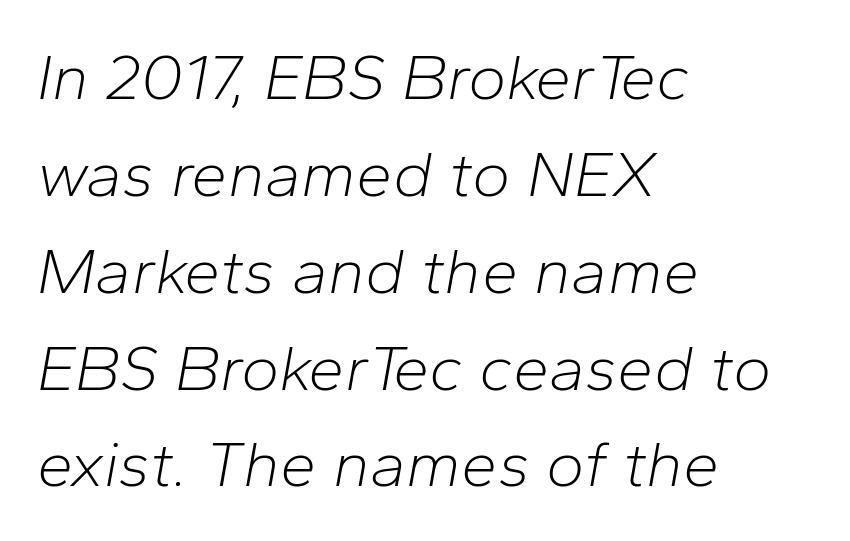
Notice how the stems are inclined rather than vertical — that's the hallmark of italics. Default kerning and tracking; the words read as compact shapes. Spacing verdict: proportional, widths tailored to each character. The weight would be labelled regular, book, light, or lighter still.
